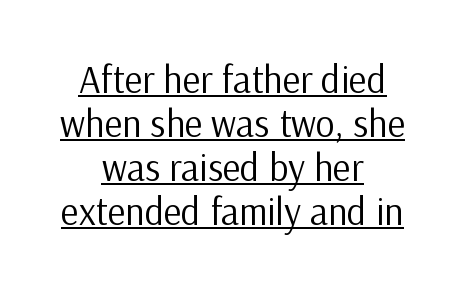
The image shows 38 px regular-weight sans-serif type, upright; set centered, line spacing 1.16x, normal letter spacing, underlined; low stroke contrast and a medium x-height.
